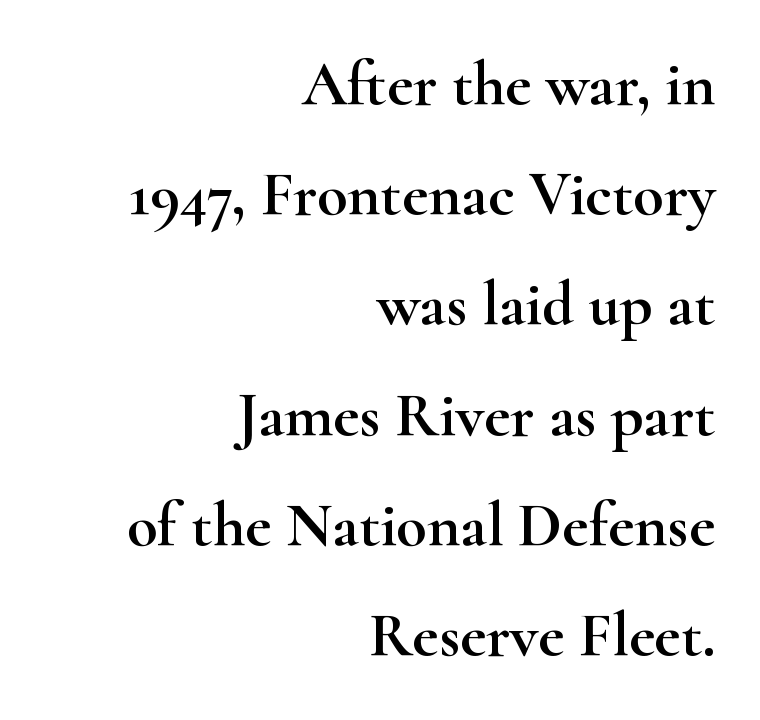
The image shows 63 px wide serif type, upright; set right-aligned, line spacing 1.75x, normal letter spacing, not underlined; high stroke contrast and a small x-height.
